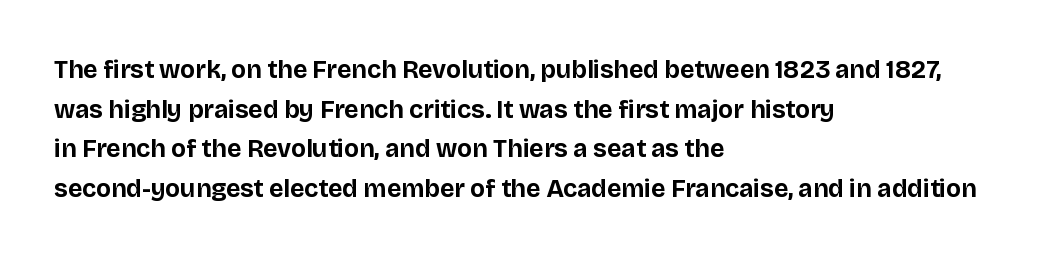
Q: Is the text bold? A: Yes.
Q: Is the text italic (slanted)? A: No, it is upright.
Q: Is the text underlined? A: No.
Q: How is the paragraph aligned? A: Left-aligned.
Q: Is the spacing between letters normal or unusually wide? A: Normal.
Q: Is the spacing between lines tight, normal or loose? A: Normal.
